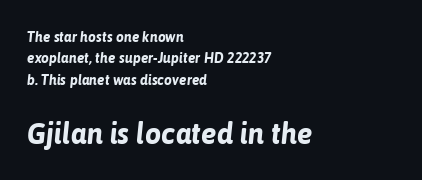
The image shows 29 px bold type, italic (leaning right); set left-aligned, normal line spacing (1.53x), normal letter spacing, not underlined; the second (bottom) block is 2.07x larger; low stroke contrast and a medium x-height.
